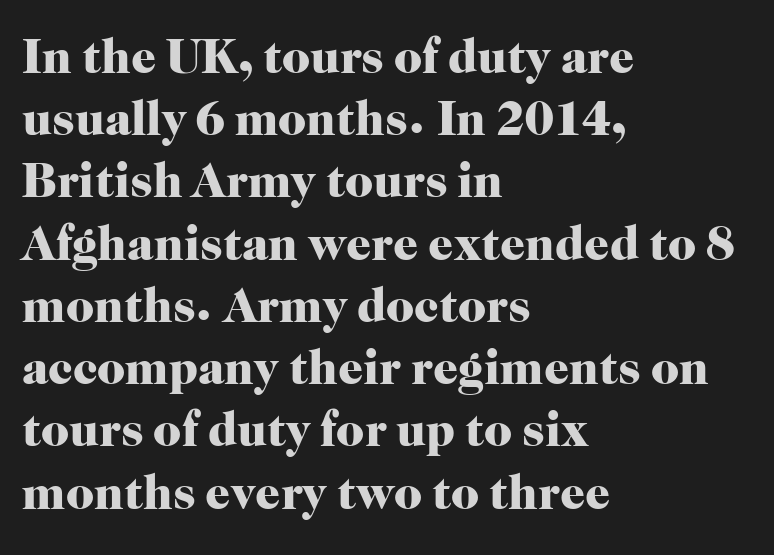
The image shows 49 px heavy serif type, upright; set left-aligned, normal line spacing (1.27x), normal letter spacing, not underlined; high stroke contrast and a medium x-height.
